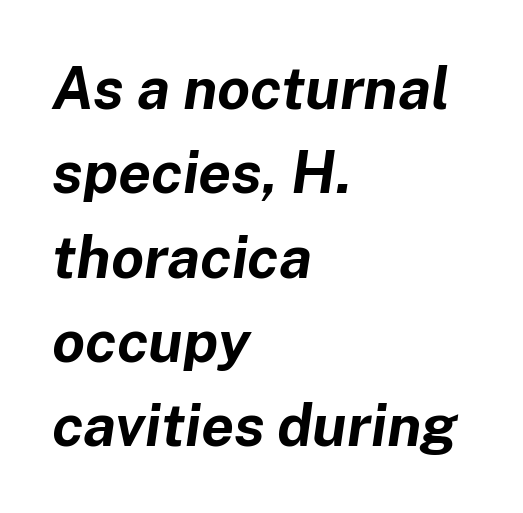
{"italic": "yes", "lean": "right", "slant_degrees": 8, "bold": "yes", "weight": "bold", "width": "normal", "stroke_contrast": "low", "x_height": "medium", "monospaced": "no", "underline": "no", "align": "left", "line_spacing": "normal", "line_spacing_ratio": 1.43, "letter_spacing": "normal", "letter_spacing_em": 0.0, "glyph_px": 59}
